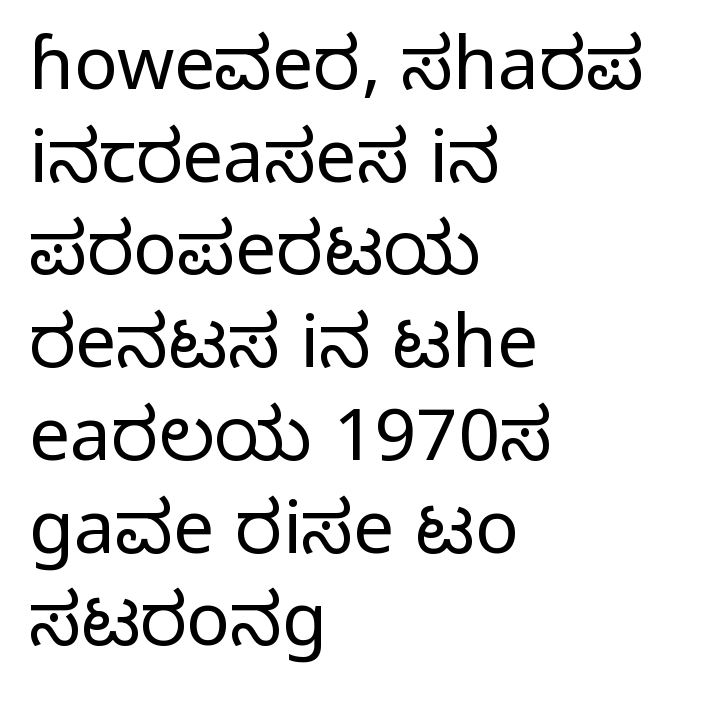
A classic flush-left, rag-right setting is used for this passage. The glyphs in this specimen are sans serif. Looks like regular typesetting: each glyph gets only the width it needs. The font sits on the lighter half of the weight spectrum, regular included.
